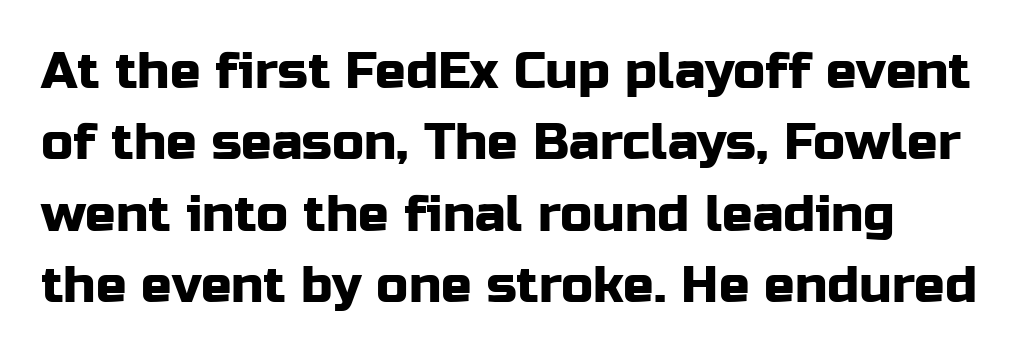
{"serif": "no", "italic": "no", "width": "normal", "stroke_contrast": "low", "x_height": "medium", "monospaced": "no", "underline": "no", "line_spacing": "normal", "line_spacing_ratio": 1.4, "letter_spacing": "normal", "letter_spacing_em": 0.0, "glyph_px": 51}
